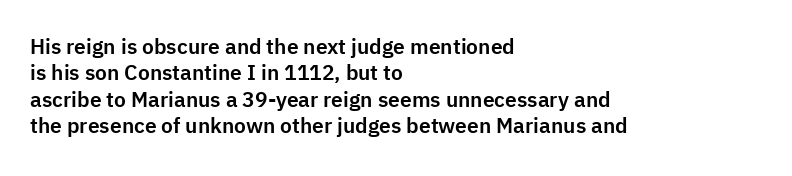
{"italic": "no", "underline": "no", "align": "left", "line_spacing": "normal", "line_spacing_ratio": 1.26, "letter_spacing": "normal", "letter_spacing_em": 0.0, "glyph_px": 21}
